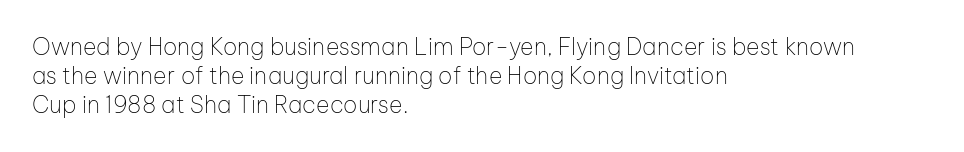
Q: Is the text bold? A: No.
Q: Is the text italic (slanted)? A: No, it is upright.
Q: Is the text underlined? A: No.
Q: How is the paragraph aligned? A: Left-aligned.
Q: Is the spacing between letters normal or unusually wide? A: Normal.
Q: Is the spacing between lines tight, normal or loose? A: Normal.
